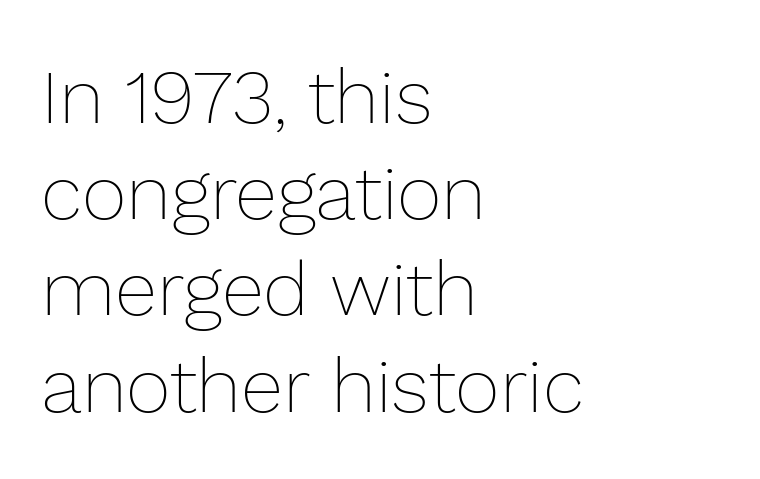
A typesetter would call this zero additional tracking. A light-to-regular cut is what we see here. Check under the words: just untouched page. One glance says typical: line gaps are just what's usual. Leftover space on each line is placed entirely after the last word. Do the letters lean? They stand straight.
